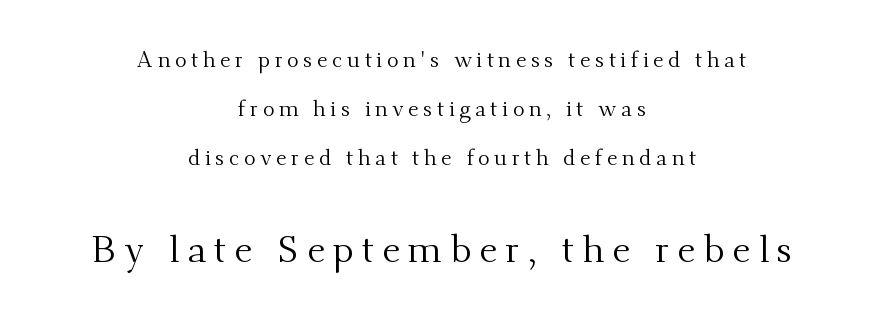
The image shows 38 px regular-weight serif type, upright; set centered, loose line spacing (2.23x), unusually wide letter spacing (+0.21 em), not underlined; the second (bottom) block is 1.73x larger; medium stroke contrast and a small x-height.
